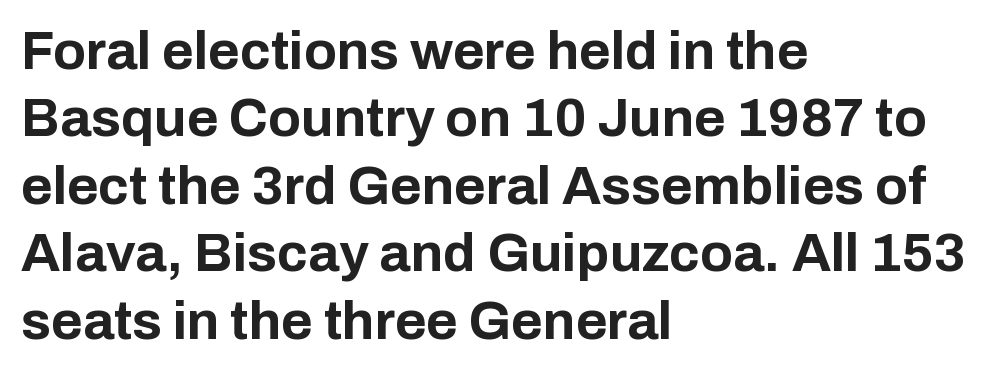
The image shows 54 px bold sans-serif type, upright; set left-aligned, normal line spacing (1.25x), normal letter spacing, not underlined; low stroke contrast and a medium x-height.
